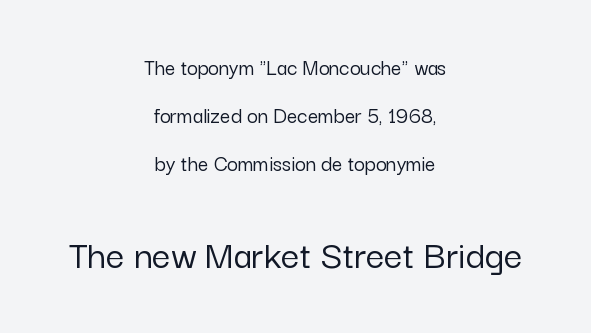
Type size steps up from the first block to the second. Nobody drew a line under any word here. Each letter keeps its own natural width here, so spacing adapts to shape. The rendering shows plain stroke endings on the letterforms — a sans-serif design.
